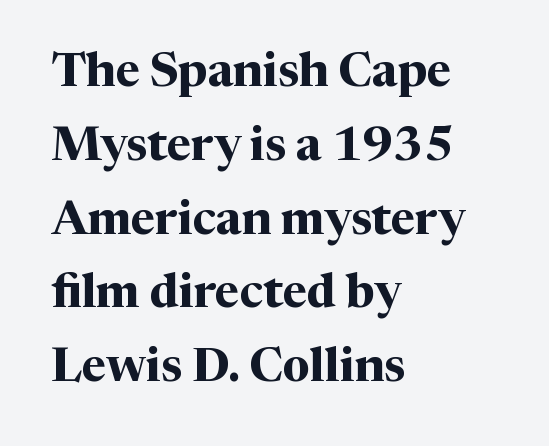
Q: Is the text bold? A: Yes.
Q: Is the text italic (slanted)? A: No, it is upright.
Q: Is the typeface a serif or a sans-serif typeface? A: Serif.
Q: Is the text underlined? A: No.
Q: How is the paragraph aligned? A: Left-aligned.
Q: Is the spacing between letters normal or unusually wide? A: Normal.
Q: Is the spacing between lines tight, normal or loose? A: Normal.
Q: Width (condensed, normal, or wide)? A: Normal.
Q: Stroke contrast? A: Medium.
Q: x-height? A: Medium.
Q: Monospaced? A: No.
